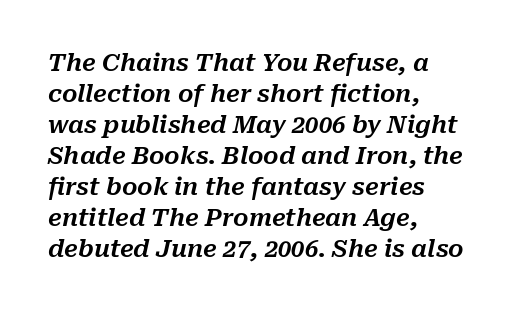
Q: Is the text italic (slanted)? A: Yes, it leans right by about 10 degrees.
Q: Is the text underlined? A: No.
Q: How is the paragraph aligned? A: Left-aligned.
Q: Is the spacing between letters normal or unusually wide? A: Normal.
Q: Is the spacing between lines tight, normal or loose? A: Normal.
